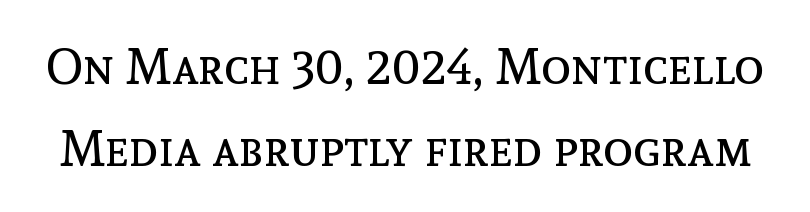
The image shows 50 px regular-weight type, upright; set normal line spacing (1.64x), normal letter spacing, not underlined; a medium x-height.
